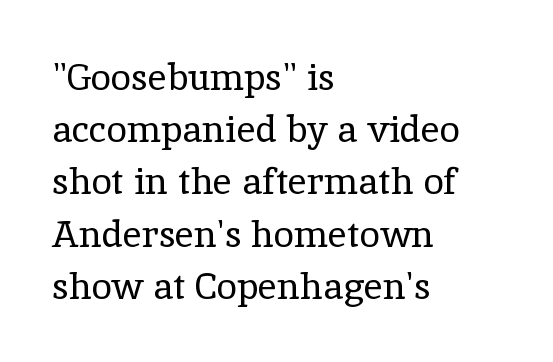
The image shows 37 px regular-weight serif type, upright; set left-aligned, normal line spacing (1.41x), normal letter spacing, not underlined; a medium x-height.
